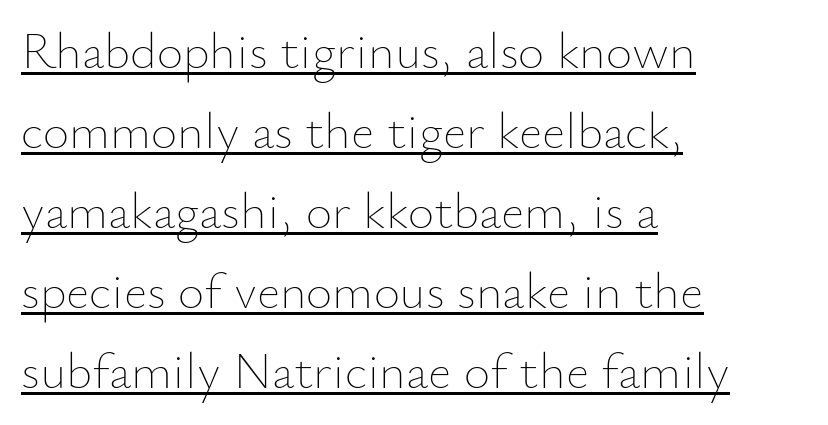
Q: Is the text bold? A: No.
Q: Is the text italic (slanted)? A: No, it is upright.
Q: Is the text underlined? A: Yes.
Q: How is the paragraph aligned? A: Left-aligned.
Q: Is the spacing between letters normal or unusually wide? A: Normal.
Q: Is the spacing between lines tight, normal or loose? A: Normal.
Q: Width (condensed, normal, or wide)? A: Normal.
Q: Stroke contrast? A: Low.
Q: x-height? A: Small.
Q: Monospaced? A: No.
